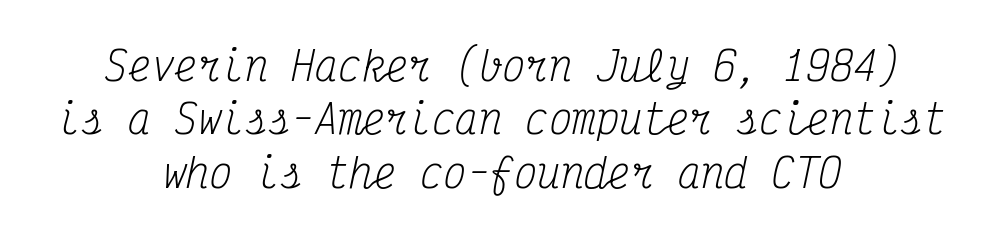
The specimen omits any rule beneath the text block's lines. The rendering uses typewriter-style spacing with identical character cells. Look at the bottom of the vertical strokes: they flare into serifs here. Ink coverage per letter is moderate at most.
